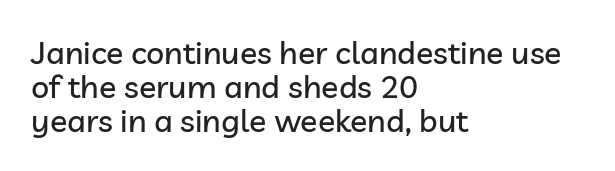
The image shows 32 px sans-serif type, upright; set left-aligned, tight line spacing (1.06x), normal letter spacing, not underlined; low stroke contrast and a medium x-height.
